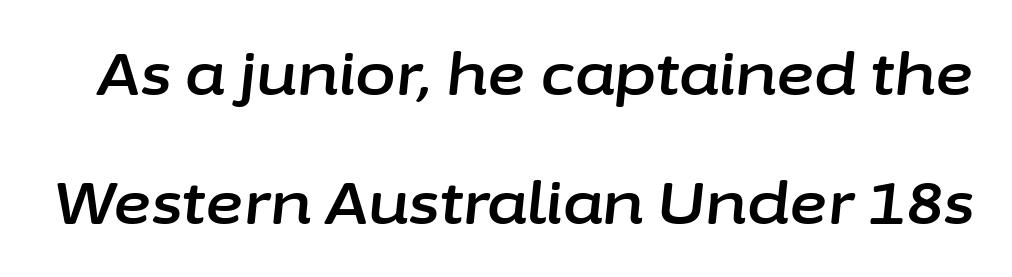
How would I describe the line gaps? Wide and relaxed. Italic? Definitely — the glyphs are oblique. Is the letter spacing exaggerated? No — it looks like the ordinary default. The strip under each line holds only bare page. Spacing verdict: proportional, widths tailored to each character.
